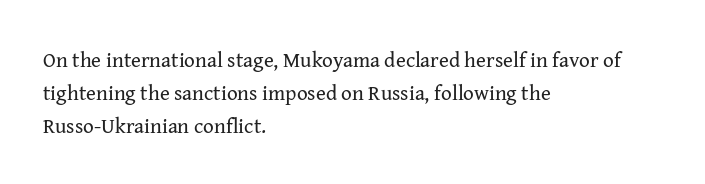
Upright lettering throughout. The rows are spaced the way most documents space them. These lines stack with their left ends in a neat column. The space beneath each line is pristine and unruled. This sample uses plain, unmodified letter spacing. Stem width sits at or under what a default text font uses.
